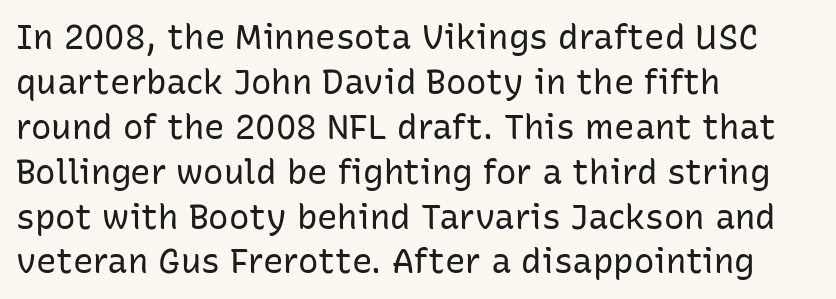
The image shows 34 px regular-weight sans-serif type, upright; set left-aligned, normal line spacing (1.32x), normal letter spacing, not underlined; low stroke contrast and a medium x-height.
